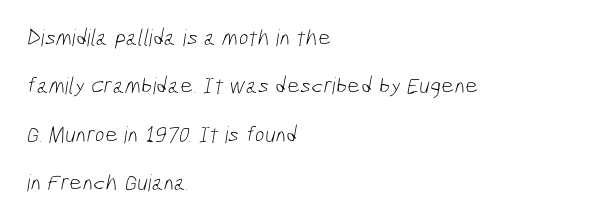
The image shows 23 px text type; set left-aligned, loose line spacing (2.1x), normal letter spacing, not underlined.
